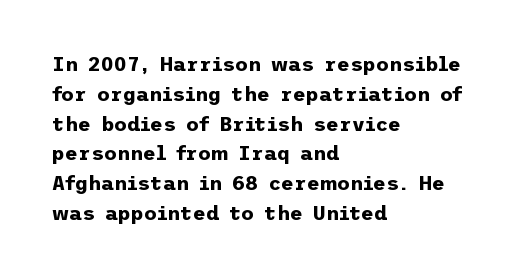
Q: Is the text bold? A: Yes.
Q: Is the text italic (slanted)? A: No, it is upright.
Q: Is the text underlined? A: No.
Q: How is the paragraph aligned? A: Left-aligned.
Q: Is the spacing between letters normal or unusually wide? A: Normal.
Q: Is the spacing between lines tight, normal or loose? A: Normal.
